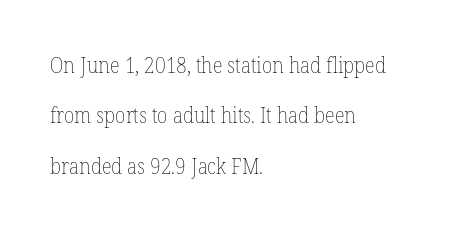
The image shows 21 px text type, upright; set left-aligned, loose line spacing (2.4x), normal letter spacing, not underlined.
